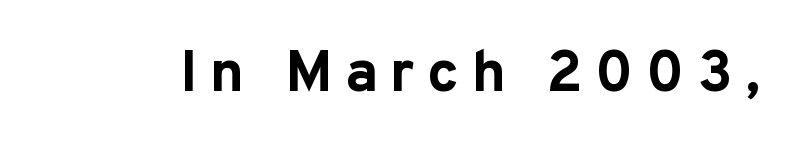
{"serif": "no", "italic": "no", "bold": "yes", "weight": "bold", "width": "normal", "stroke_contrast": "low", "x_height": "medium", "monospaced": "no", "underline": "no", "letter_spacing": "wide", "letter_spacing_em": 0.21, "glyph_px": 59}
